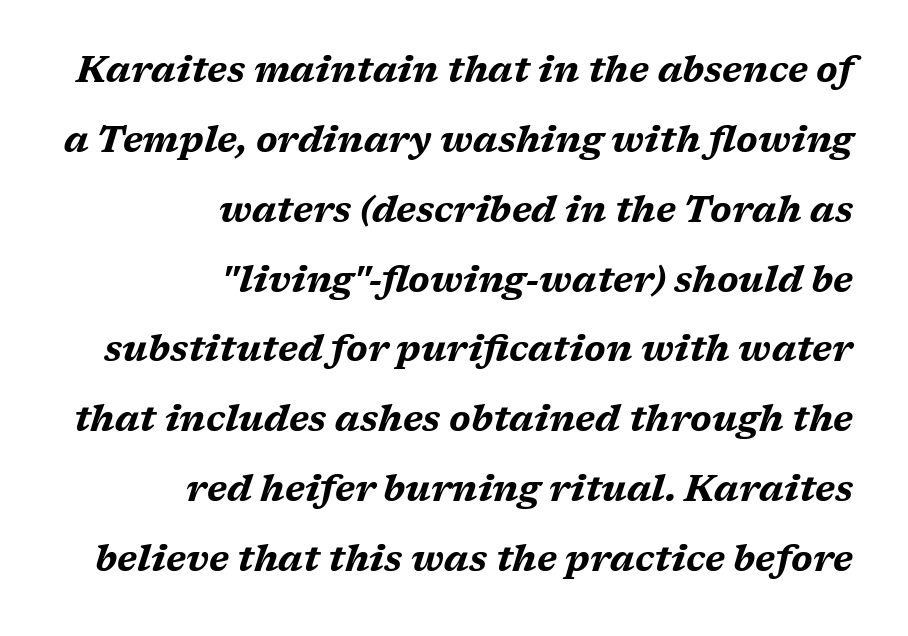
{"italic": "yes", "lean": "right", "slant_degrees": 17, "bold": "yes", "weight": "bold", "width": "wide", "stroke_contrast": "medium", "x_height": "medium", "monospaced": "no", "underline": "no", "align": "right", "line_spacing": "loose", "line_spacing_ratio": 1.94, "letter_spacing": "normal", "letter_spacing_em": 0.0, "glyph_px": 36}
